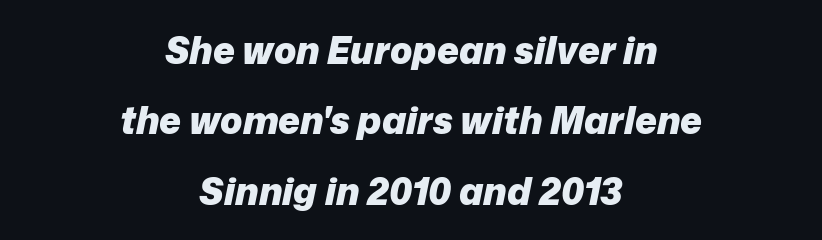
Regarding leading, the lines here are spaced well apart. The paragraph has two soft edges and a firm central axis. Just letters on the line, the space beneath them empty. Characters are canted at an angle relative to the baseline's perpendicular.
